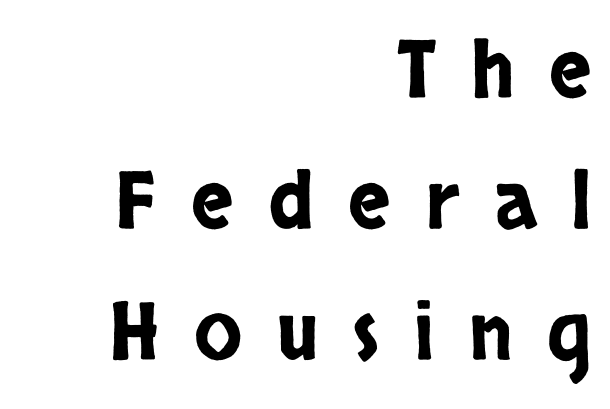
Q: Is the text italic (slanted)? A: No, it is upright.
Q: Is the typeface a serif or a sans-serif typeface? A: Sans-serif.
Q: Is the text underlined? A: No.
Q: How is the paragraph aligned? A: Right-aligned.
Q: Is the spacing between letters normal or unusually wide? A: Unusually wide.
Q: Is the spacing between lines tight, normal or loose? A: Normal.
Q: Width (condensed, normal, or wide)? A: Condensed.
Q: Stroke contrast? A: Low.
Q: x-height? A: Large.
Q: Monospaced? A: No.
